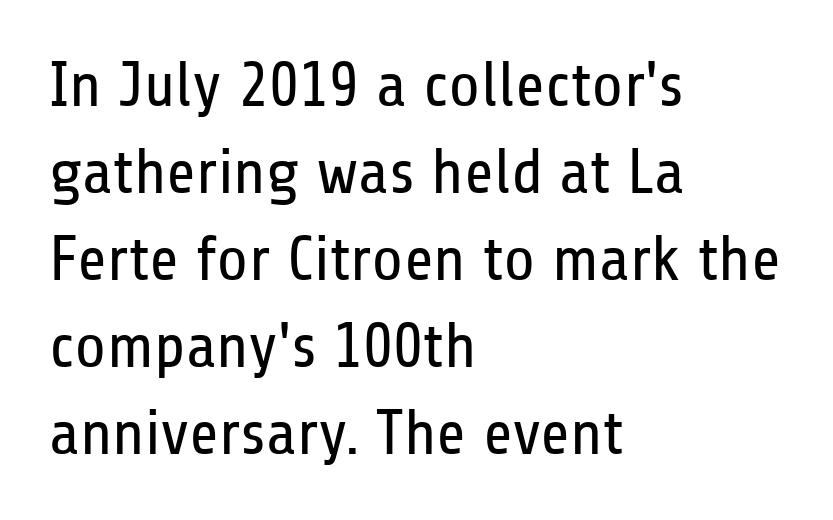
Notice how the stems are strictly vertical — no italics here. You could call the tracking neutral — neither tight nor loose. The rendering uses natural spacing where letterforms have individual widths. The designer went with a sans here, leaving each stem footless. One glance says typical: line gaps are just what's usual.
